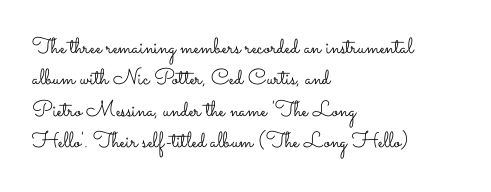
The image shows 22 px text type; set left-aligned, normal line spacing (1.43x), normal letter spacing, not underlined.
